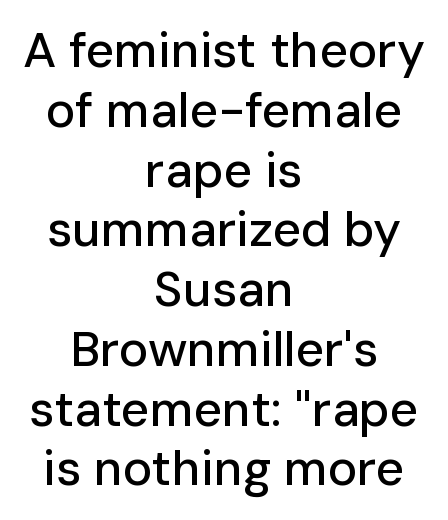
The image shows 49 px sans-serif type, upright; set centered, line spacing 1.22x, normal letter spacing, not underlined; low stroke contrast and a medium x-height.
